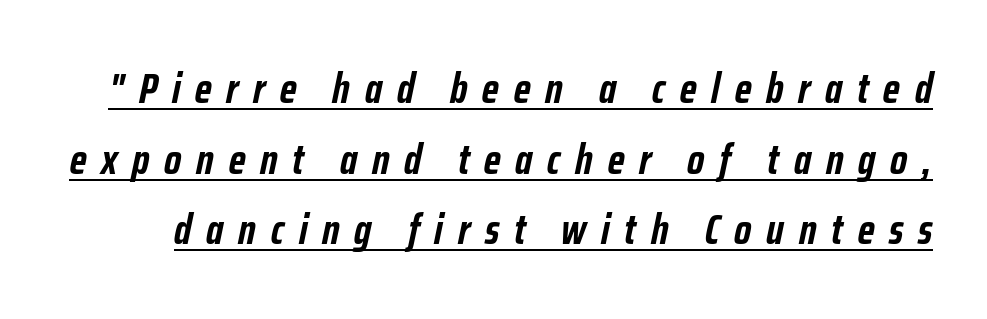
The typesetting leans heavy: a genuine bold. Think of a printed novel: that variable character pitch is what you see here. Compared with ordinary roman type, these characters are visibly tilted. Here the glyphs are tracked loosely, breaking word shapes into spaced letters. The glyphs are accompanied by a horizontal stroke just below them.
